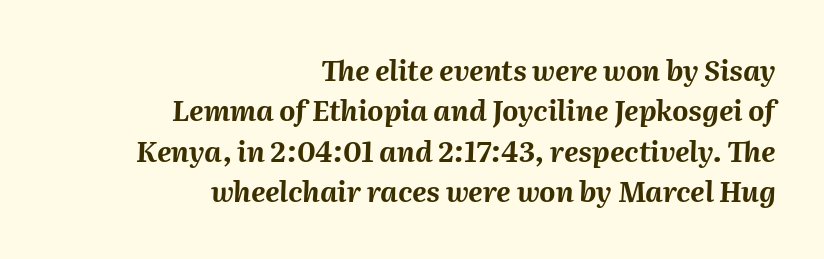
Q: Is the text bold? A: Yes.
Q: Is the text italic (slanted)? A: Yes, it leans right by about 2 degrees.
Q: Is the text underlined? A: No.
Q: How is the paragraph aligned? A: Right-aligned.
Q: Is the spacing between letters normal or unusually wide? A: Normal.
Q: Is the spacing between lines tight, normal or loose? A: Normal.
Q: Width (condensed, normal, or wide)? A: Normal.
Q: Stroke contrast? A: Medium.
Q: x-height? A: Medium.
Q: Monospaced? A: No.
